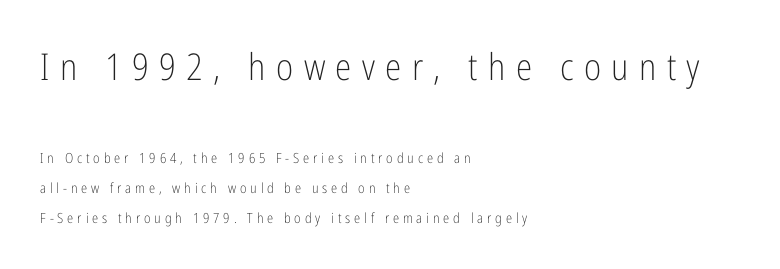
The image shows 37 px light, condensed sans-serif type, upright; set left-aligned, loose line spacing (2.13x), unusually wide letter spacing (+0.28 em), not underlined; the first (top) block is 2.64x larger; low stroke contrast and a medium x-height.
